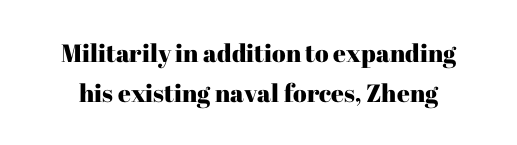
Q: Is the text italic (slanted)? A: No, it is upright.
Q: Is the text underlined? A: No.
Q: Is the spacing between letters normal or unusually wide? A: Normal.
Q: Is the spacing between lines tight, normal or loose? A: Normal.
